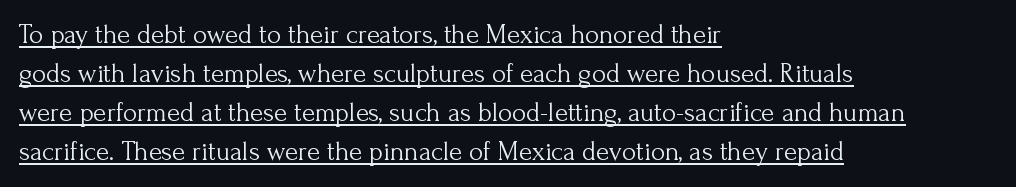
Is the block centered? No — it sits flush against the left margin. In terms of posture, this sample is upright. The weight would be labelled regular, book, light, or lighter still. This sample uses plain, unmodified letter spacing. In designer terms, the underline attribute is active on this setting.
